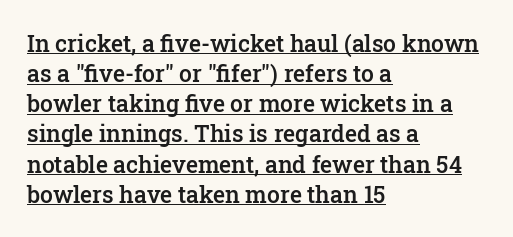
The face used here appears with an underline applied. Alignment: flush left. The space between consecutive lines is moderate. What weight is shown? A semibold, between regular and bold. A roman cut, with each character standing at attention. Words appear dense and cohesive because spacing is normal.
